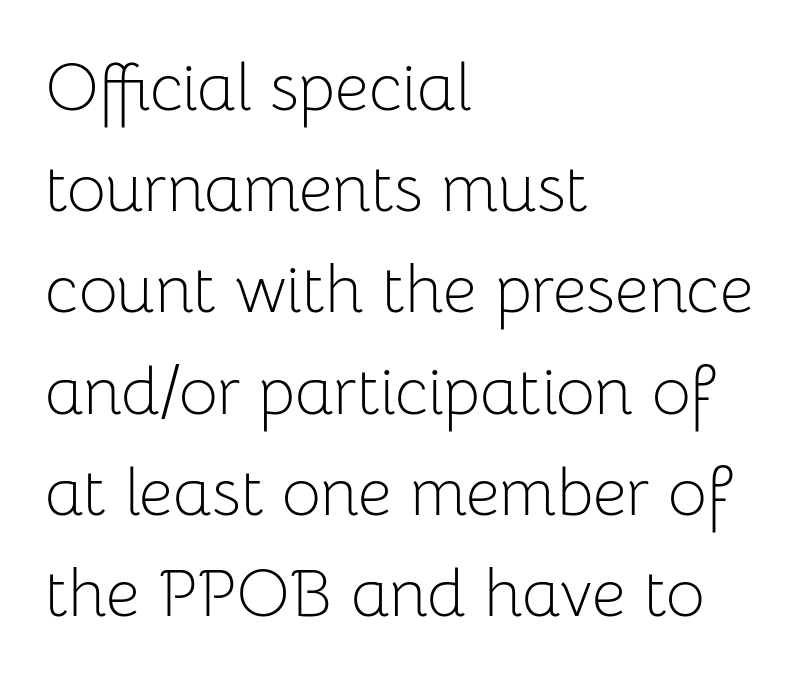
Short and long lines alike share a common starting point at left. Vertical strokes here are truly vertical. Note the varied advance widths — an 'i' is clearly narrower than an 'm'. Students, observe: this is what conventionally led text looks like. The zone under the glyphs is completely vacant.
